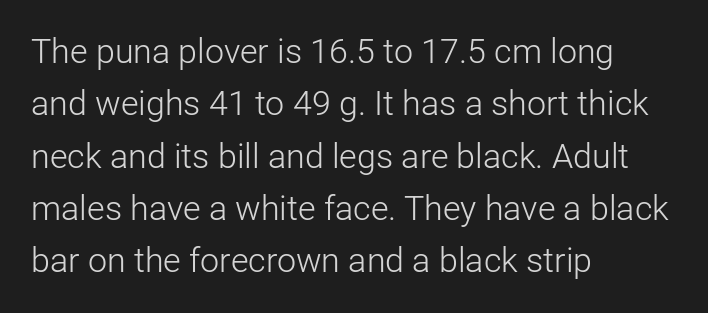
The image shows 34 px light sans-serif type, upright; set left-aligned, normal line spacing (1.54x), normal letter spacing, not underlined; low stroke contrast and a medium x-height.
